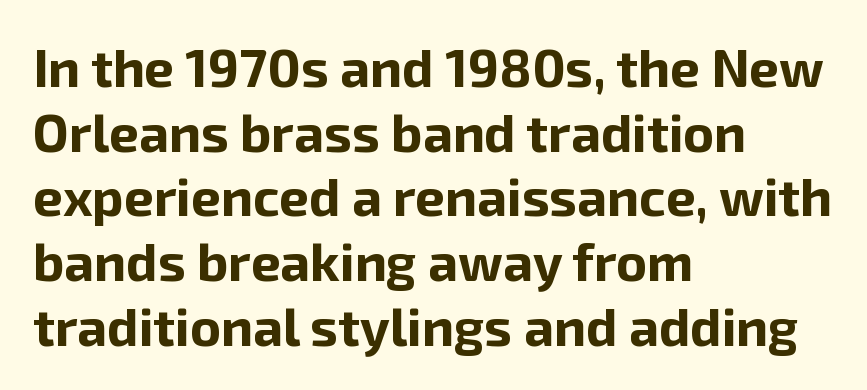
The image shows 53 px bold sans-serif type, upright; set left-aligned, line spacing 1.22x, normal letter spacing, not underlined; low stroke contrast and a medium x-height.
